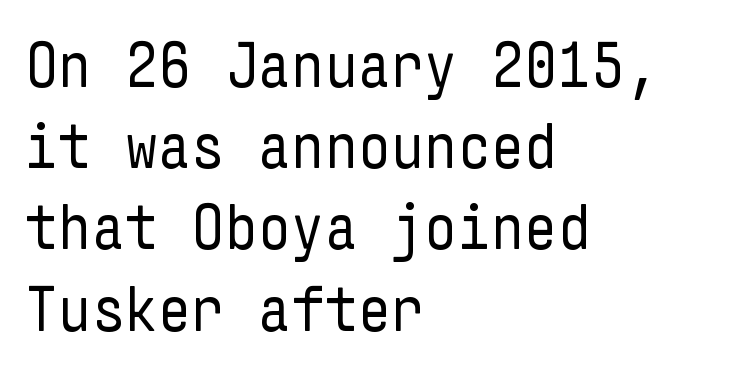
Type style note: lacks serifs. No extra ink here — the face is not bold. Ascenders rise straight up at ninety degrees. Short note: letters normally spaced.
